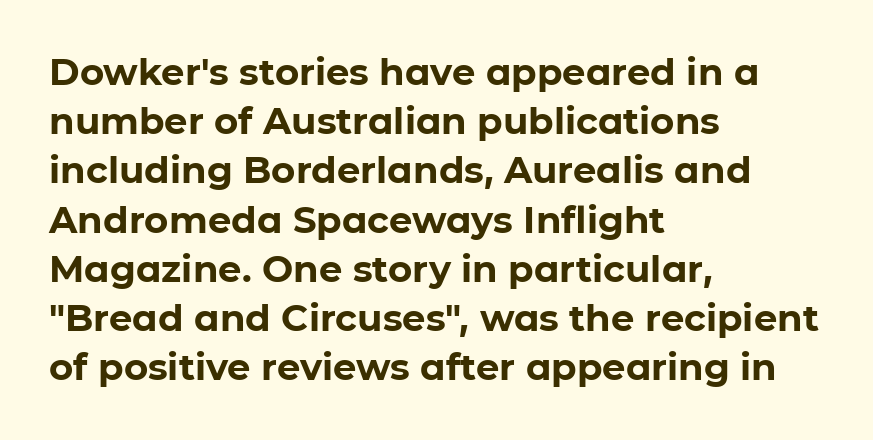
No italicization has been applied; the sample stays upright. What kind of face is this? One without serifs — a sans. Each glyph is drawn with heavy, bold strokes. Baseline-to-baseline distance is the conventional proportion of letter height. The zone under the glyphs is completely vacant.
